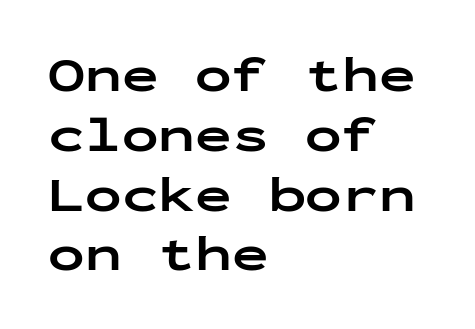
The image shows 49 px bold, wide sans-serif type, upright, monospaced; set left-aligned, line spacing 1.22x, normal letter spacing, not underlined; low stroke contrast and a medium x-height.
